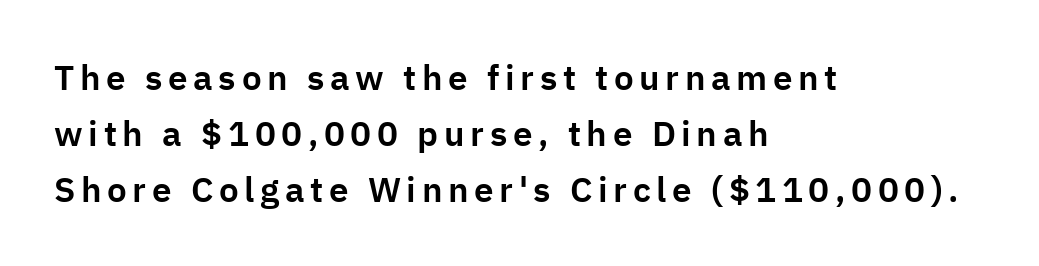
Q: Is the text italic (slanted)? A: No, it is upright.
Q: Is the typeface a serif or a sans-serif typeface? A: Sans-serif.
Q: Is the text underlined? A: No.
Q: How is the paragraph aligned? A: Left-aligned.
Q: Is the spacing between lines tight, normal or loose? A: Normal.
Q: Width (condensed, normal, or wide)? A: Normal.
Q: Stroke contrast? A: Low.
Q: x-height? A: Medium.
Q: Monospaced? A: No.
